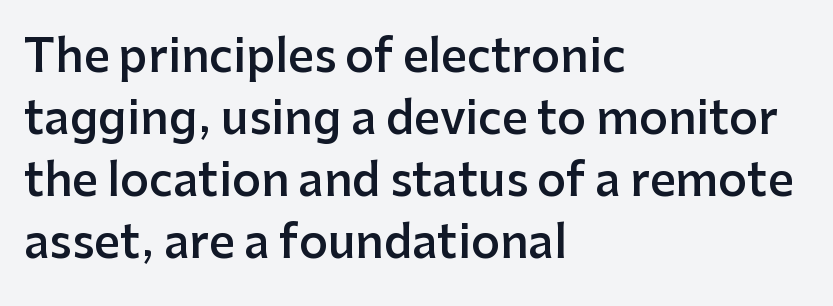
The image shows 45 px semibold sans-serif type, upright; set left-aligned, normal line spacing (1.38x), normal letter spacing, not underlined; low stroke contrast and a medium x-height.
